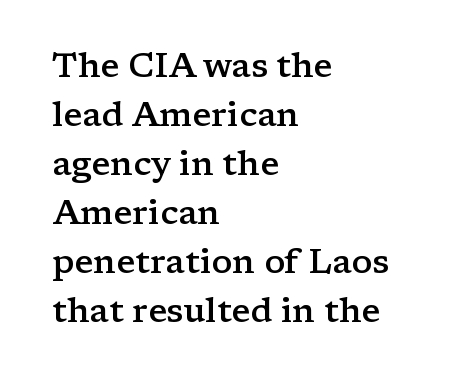
Q: Is the text bold? A: Semi-bold.
Q: Is the text italic (slanted)? A: No, it is upright.
Q: Is the typeface a serif or a sans-serif typeface? A: Serif.
Q: Is the text underlined? A: No.
Q: How is the paragraph aligned? A: Left-aligned.
Q: Is the spacing between letters normal or unusually wide? A: Normal.
Q: Is the spacing between lines tight, normal or loose? A: Normal.
Q: Width (condensed, normal, or wide)? A: Wide.
Q: Stroke contrast? A: Low.
Q: x-height? A: Medium.
Q: Monospaced? A: No.
